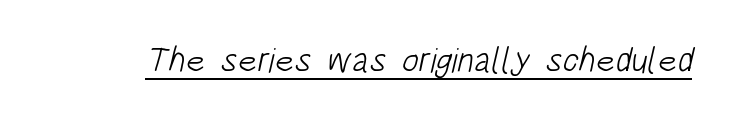
The image shows 35 px light, condensed sans-serif type; set normal letter spacing, underlined; low stroke contrast and a large x-height.
